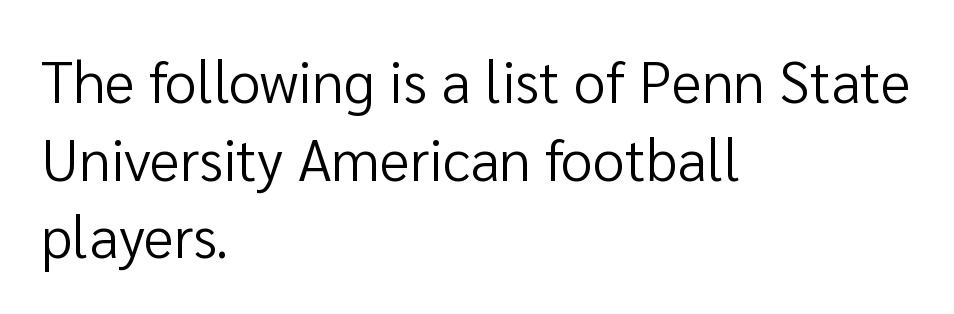
{"serif": "no", "italic": "no", "bold": "no", "weight": "regular", "width": "normal", "stroke_contrast": "low", "x_height": "medium", "monospaced": "no", "underline": "no", "align": "left", "line_spacing": "normal", "line_spacing_ratio": 1.34, "letter_spacing": "normal", "letter_spacing_em": 0.0, "glyph_px": 58}
